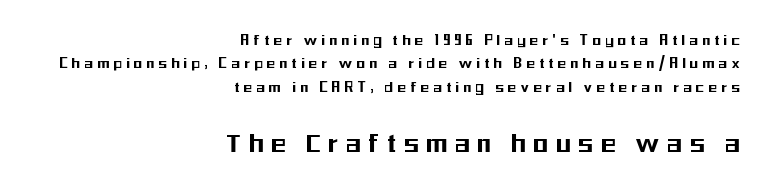
{"serif": "no", "italic": "no", "width": "condensed", "stroke_contrast": "medium", "x_height": "medium", "monospaced": "no", "underline": "no", "align": "right", "line_spacing": "normal", "line_spacing_ratio": 1.37, "letter_spacing": "wide", "letter_spacing_em": 0.27, "larger_block": "second", "size_ratio": 1.76, "glyph_px": 30}
